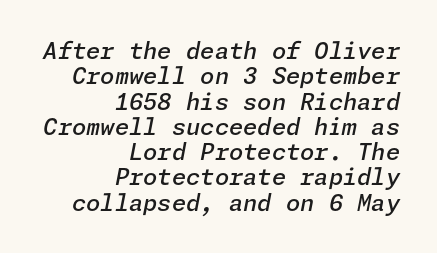
{"italic": "yes", "lean": "right", "slant_degrees": 11, "bold": "semi", "underline": "no", "align": "right", "line_spacing": "tight", "line_spacing_ratio": 1.1, "letter_spacing": "normal", "letter_spacing_em": 0.0, "glyph_px": 23}
